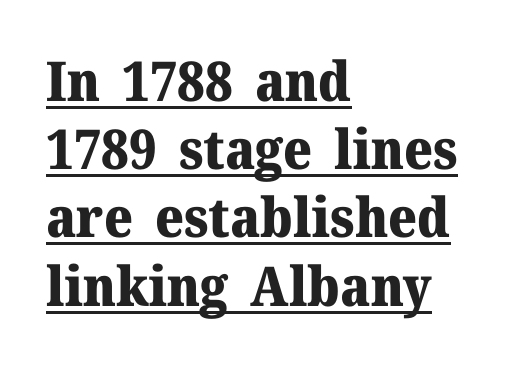
Caption: standard tracking, unaltered. The glyphs have the mass of a bold cut. Quick note: underline on. Is there any slant? The stems are plumb. Layout note: lines flush left. The rendering shows small feet on the letterforms — a serif design.
